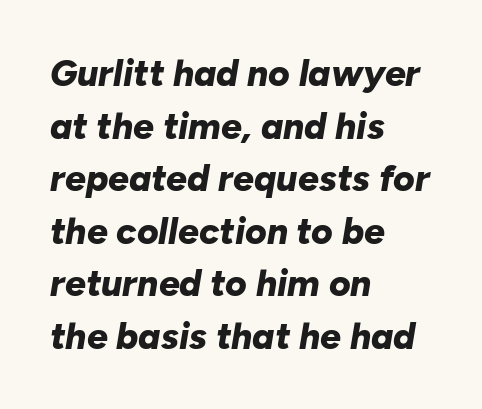
Does the weight exceed regular? Yes, all the way to bold. Regarding leading, the lines here are spaced in the standard way. The lines are quadded left. A typesetter would call this zero additional tracking. Descender tails drop into unmarked territory.
